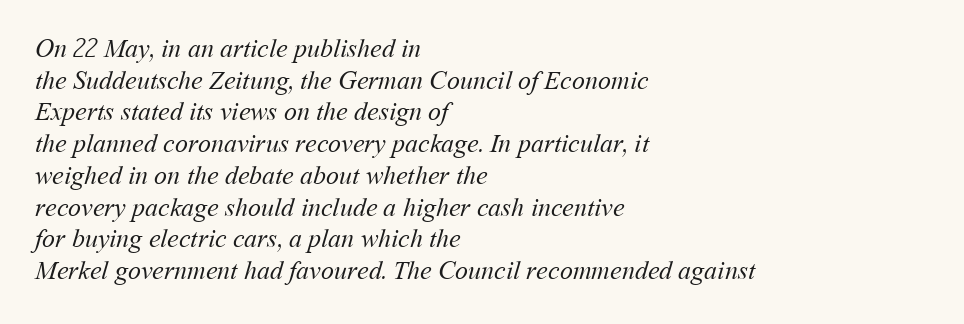
Q: Is the text bold? A: No.
Q: Is the text underlined? A: No.
Q: How is the paragraph aligned? A: Left-aligned.
Q: Is the spacing between letters normal or unusually wide? A: Normal.
